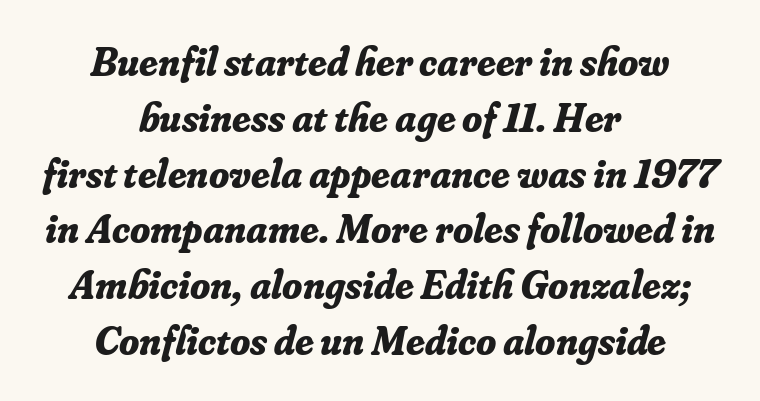
{"serif": "yes", "italic": "yes", "lean": "right", "slant_degrees": 16, "bold": "yes", "weight": "bold", "width": "normal", "stroke_contrast": "low", "x_height": "small", "monospaced": "no", "underline": "no", "align": "center", "line_spacing": "normal", "line_spacing_ratio": 1.36, "letter_spacing": "normal", "letter_spacing_em": 0.0, "glyph_px": 41}
